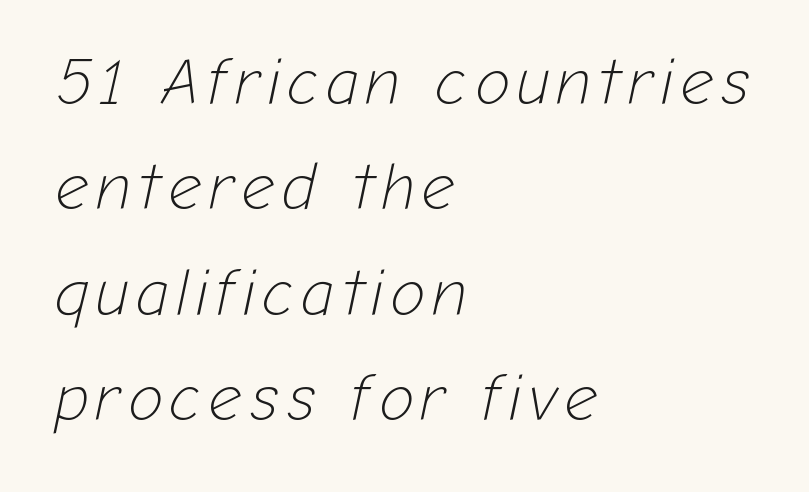
Q: Is the text bold? A: No.
Q: Is the text italic (slanted)? A: Yes, it leans right by about 12 degrees.
Q: Is the text underlined? A: No.
Q: How is the paragraph aligned? A: Left-aligned.
Q: Is the spacing between lines tight, normal or loose? A: Normal.
Q: Width (condensed, normal, or wide)? A: Normal.
Q: Stroke contrast? A: Low.
Q: x-height? A: Medium.
Q: Monospaced? A: No.
